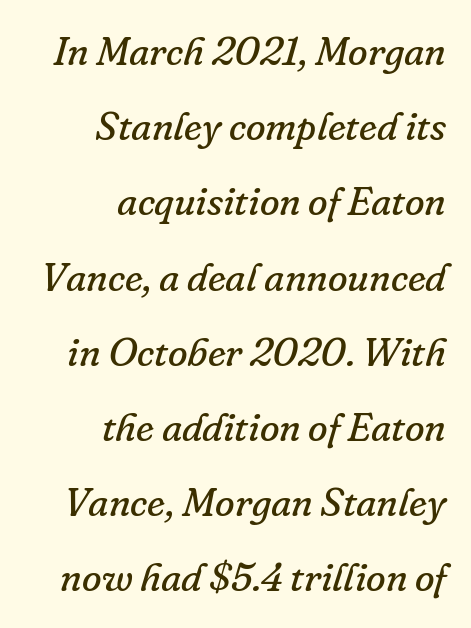
{"serif": "yes", "italic": "yes", "lean": "right", "slant_degrees": 16, "bold": "no", "weight": "regular", "width": "normal", "stroke_contrast": "low", "x_height": "small", "monospaced": "no", "underline": "no", "align": "right", "line_spacing_ratio": 1.88, "letter_spacing": "normal", "letter_spacing_em": 0.0, "glyph_px": 40}
